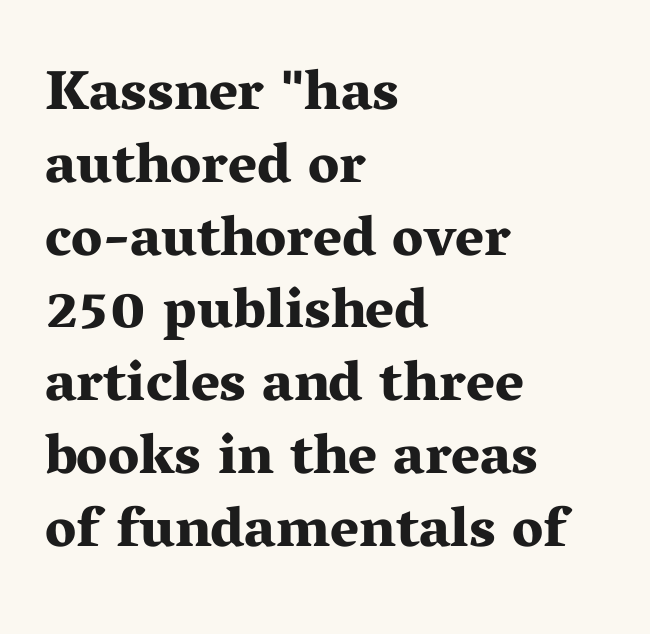
The image shows 56 px bold, wide serif type, upright; set left-aligned, normal line spacing (1.3x), normal letter spacing, not underlined; medium stroke contrast and a medium x-height.
